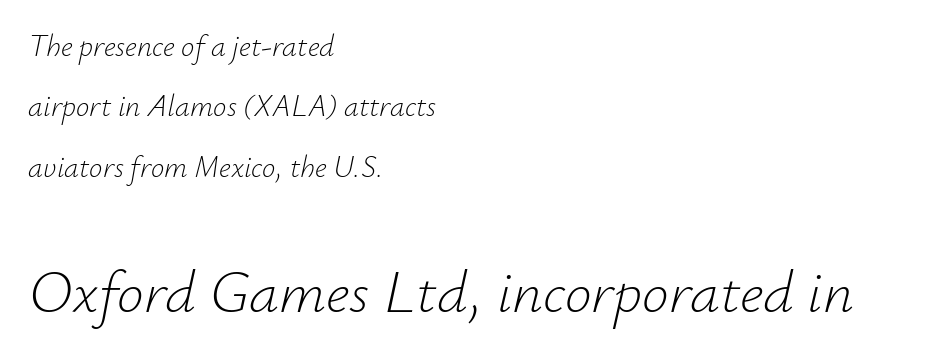
Q: Is the text bold? A: No.
Q: Is the text italic (slanted)? A: Yes, it leans right by about 12 degrees.
Q: Is the text underlined? A: No.
Q: How is the paragraph aligned? A: Left-aligned.
Q: Is the spacing between letters normal or unusually wide? A: Normal.
Q: Is the spacing between lines tight, normal or loose? A: Loose.
Q: Which block of text is set in a larger size, the first (top) or the second (bottom)? A: The second (bottom) one.
Q: Width (condensed, normal, or wide)? A: Normal.
Q: Stroke contrast? A: Low.
Q: x-height? A: Small.
Q: Monospaced? A: No.
